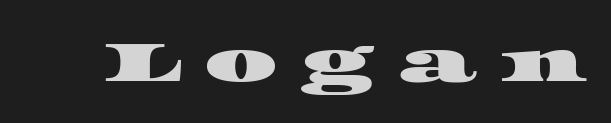
The image shows 58 px wide serif type; set unusually wide letter spacing (+0.39 em), not underlined; high stroke contrast and a large x-height.
